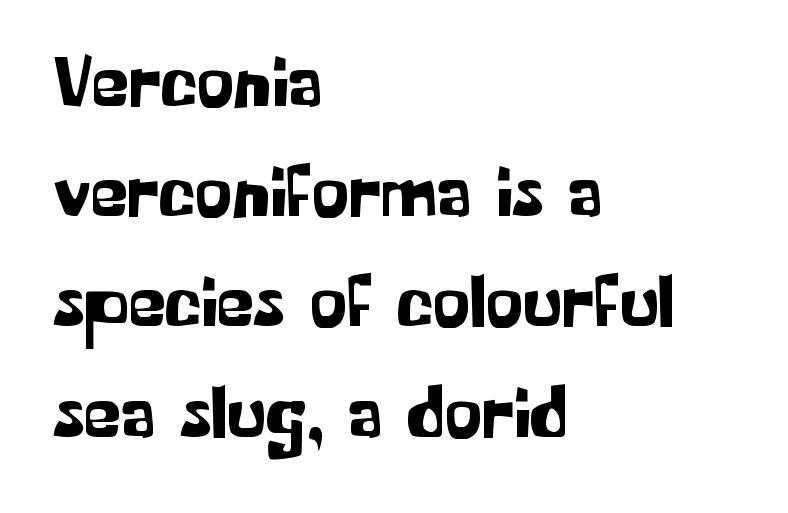
The image shows 75 px sans-serif type, upright; set left-aligned, normal line spacing (1.47x), normal letter spacing, not underlined; low stroke contrast and a medium x-height.
